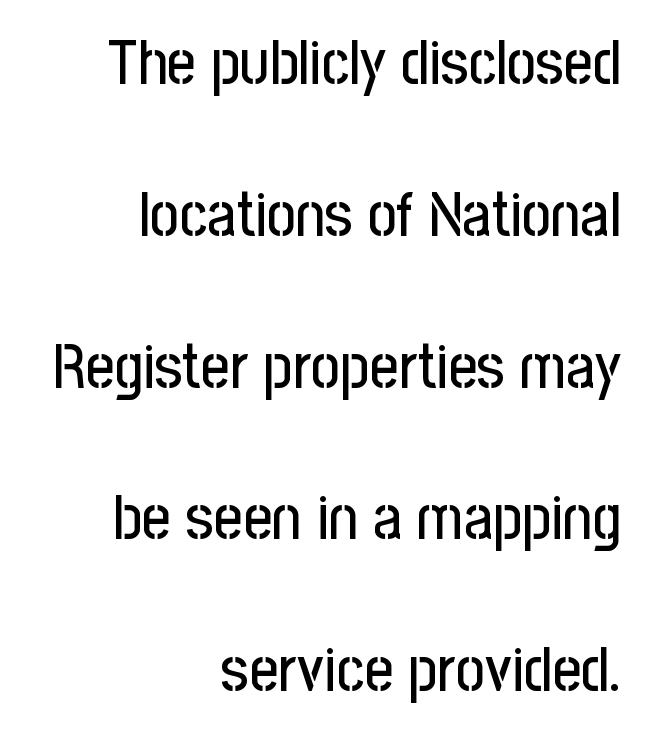
Q: Is the text italic (slanted)? A: No, it is upright.
Q: Is the typeface a serif or a sans-serif typeface? A: Sans-serif.
Q: Is the text underlined? A: No.
Q: How is the paragraph aligned? A: Right-aligned.
Q: Is the spacing between letters normal or unusually wide? A: Normal.
Q: Is the spacing between lines tight, normal or loose? A: Loose.
Q: Width (condensed, normal, or wide)? A: Condensed.
Q: Stroke contrast? A: Low.
Q: x-height? A: Medium.
Q: Monospaced? A: No.
